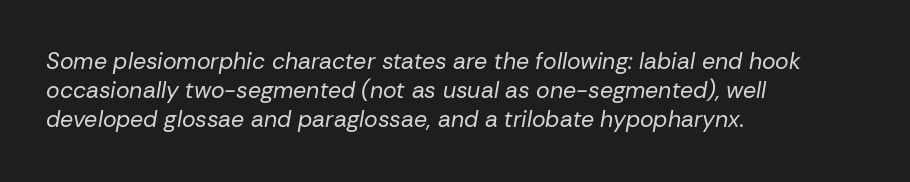
A classic flush-left, rag-right setting is used for this passage. Students, observe: this is what conventionally led text looks like. Quick note: underline off. There is no visible air inserted between adjacent glyphs. Bold? No — there's no thickening of the strokes.
